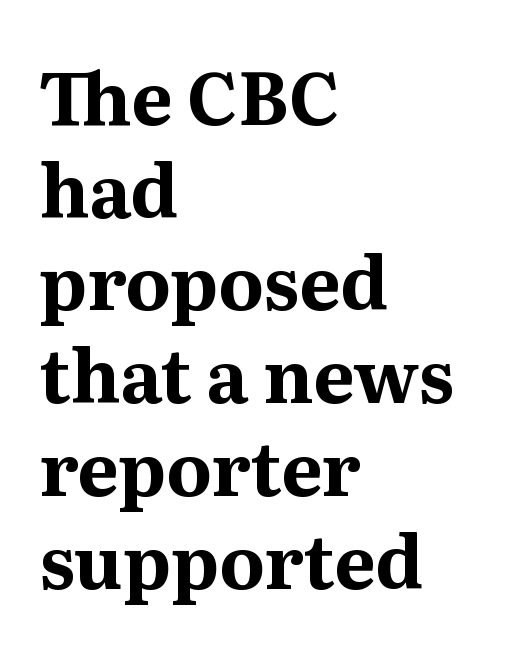
Q: Is the text bold? A: Yes.
Q: Is the text italic (slanted)? A: No, it is upright.
Q: Is the typeface a serif or a sans-serif typeface? A: Serif.
Q: Is the text underlined? A: No.
Q: How is the paragraph aligned? A: Left-aligned.
Q: Is the spacing between letters normal or unusually wide? A: Normal.
Q: Is the spacing between lines tight, normal or loose? A: Normal.
Q: Width (condensed, normal, or wide)? A: Normal.
Q: Stroke contrast? A: Medium.
Q: x-height? A: Medium.
Q: Monospaced? A: No.
